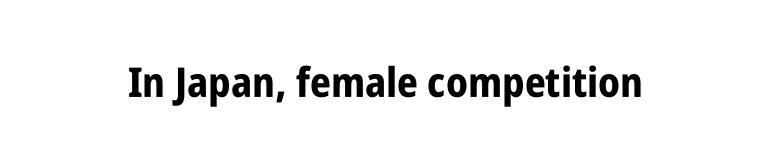
{"serif": "no", "italic": "no", "bold": "yes", "weight": "bold", "width": "condensed", "stroke_contrast": "low", "x_height": "large", "monospaced": "no", "underline": "no", "letter_spacing": "normal", "letter_spacing_em": 0.0, "glyph_px": 41}
